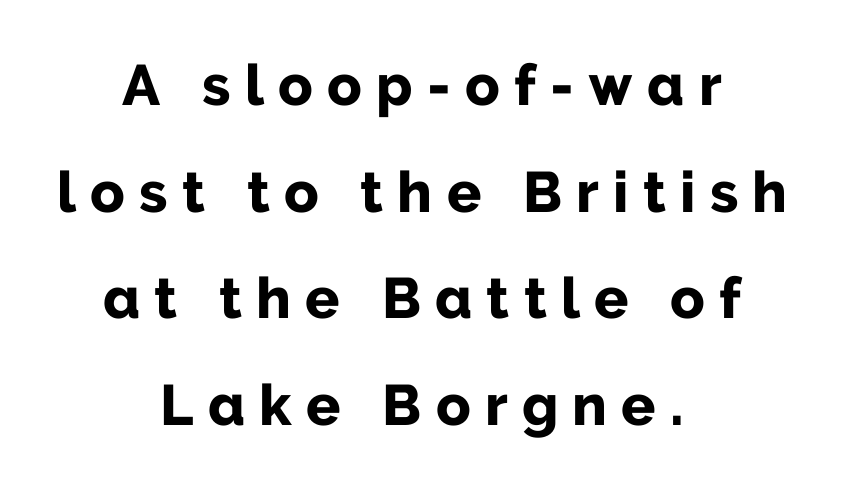
Beneath every word, the page is bare. A full-strength bold gives these letters their thick strokes. Think of a printed novel: that variable character pitch is what you see here. Every character sits straight up, as roman type does.
